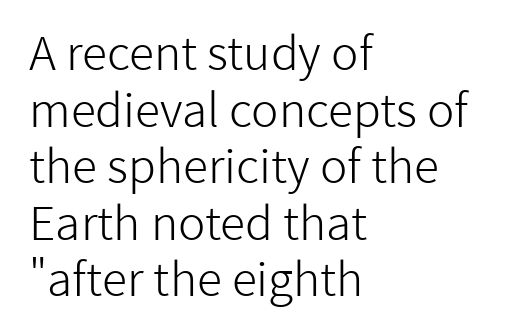
{"serif": "no", "italic": "no", "bold": "no", "weight": "light", "width": "normal", "stroke_contrast": "low", "x_height": "medium", "monospaced": "no", "underline": "no", "align": "left", "line_spacing_ratio": 1.23, "letter_spacing": "normal", "letter_spacing_em": 0.0, "glyph_px": 46}
